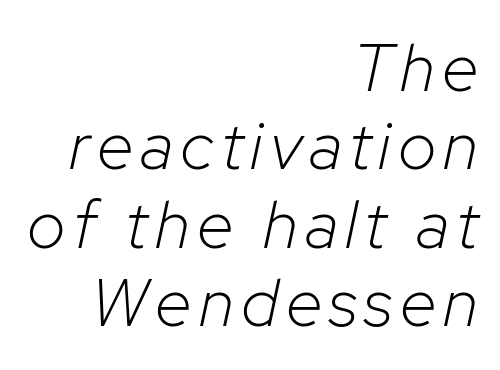
Q: Is the text bold? A: No.
Q: Is the text italic (slanted)? A: Yes, it leans right by about 12 degrees.
Q: Is the text underlined? A: No.
Q: How is the paragraph aligned? A: Right-aligned.
Q: Width (condensed, normal, or wide)? A: Normal.
Q: Stroke contrast? A: Low.
Q: x-height? A: Medium.
Q: Monospaced? A: No.
